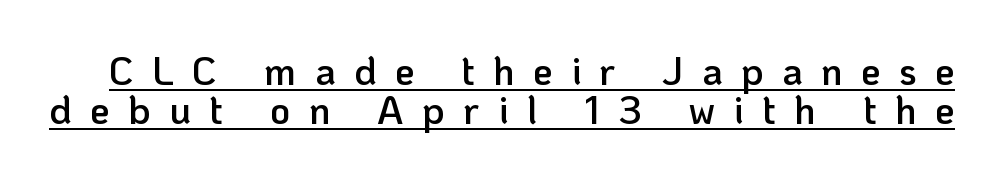
Q: Is the text bold? A: Semi-bold.
Q: Is the text italic (slanted)? A: No, it is upright.
Q: Is the typeface a serif or a sans-serif typeface? A: Sans-serif.
Q: Is the text underlined? A: Yes.
Q: Is the spacing between letters normal or unusually wide? A: Unusually wide.
Q: Is the spacing between lines tight, normal or loose? A: Tight.
Q: Width (condensed, normal, or wide)? A: Normal.
Q: Stroke contrast? A: Low.
Q: x-height? A: Medium.
Q: Monospaced? A: No.
